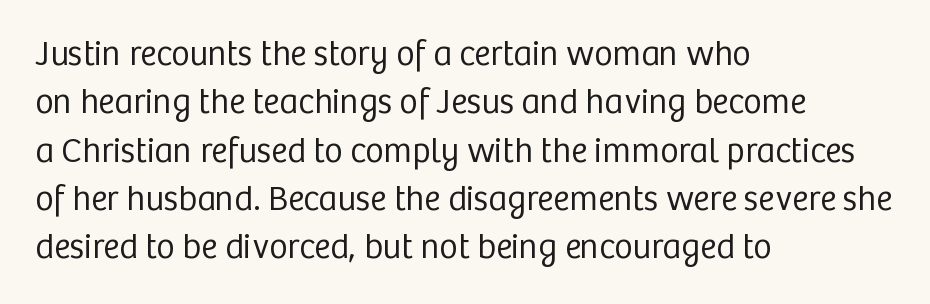
Q: Is the text bold? A: No.
Q: Is the text italic (slanted)? A: No, it is upright.
Q: Is the typeface a serif or a sans-serif typeface? A: Sans-serif.
Q: Is the text underlined? A: No.
Q: How is the paragraph aligned? A: Left-aligned.
Q: Is the spacing between letters normal or unusually wide? A: Normal.
Q: Is the spacing between lines tight, normal or loose? A: Normal.
Q: Width (condensed, normal, or wide)? A: Normal.
Q: Stroke contrast? A: Low.
Q: x-height? A: Medium.
Q: Monospaced? A: No.
